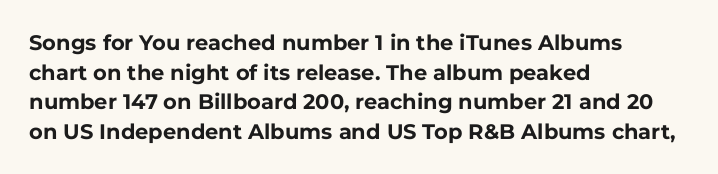
The image shows 21 px bold type, upright; set left-aligned, normal line spacing (1.41x), normal letter spacing, not underlined.
